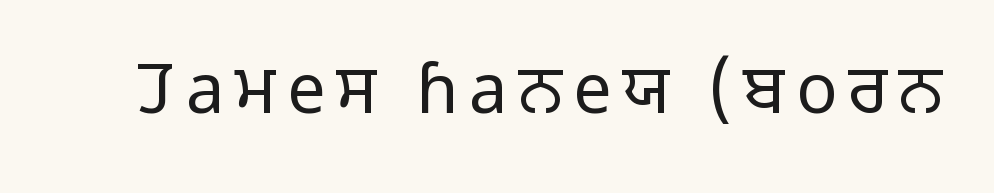
These lines are composed in type without serifs. The strokes are not fattened; the text isn't bold. This is roman type, the default non-slanted kind. Lines of text with bare space underneath.
